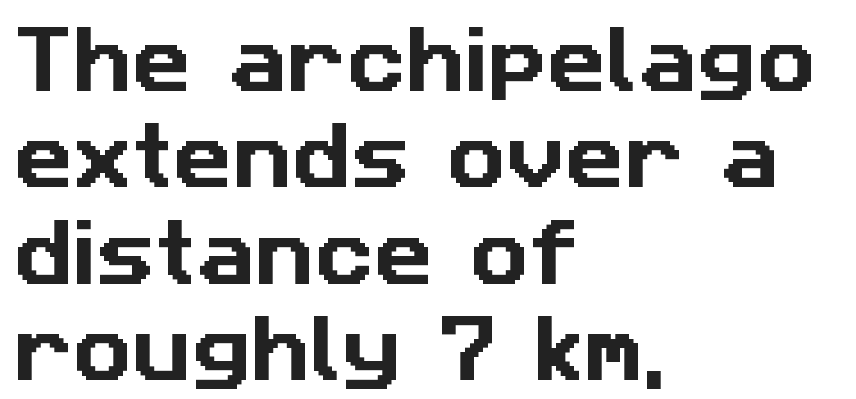
Q: Is the typeface a serif or a sans-serif typeface? A: Sans-serif.
Q: Is the text underlined? A: No.
Q: How is the paragraph aligned? A: Left-aligned.
Q: Is the spacing between letters normal or unusually wide? A: Normal.
Q: Is the spacing between lines tight, normal or loose? A: Normal.
Q: Width (condensed, normal, or wide)? A: Normal.
Q: Stroke contrast? A: Low.
Q: x-height? A: Medium.
Q: Monospaced? A: No.
